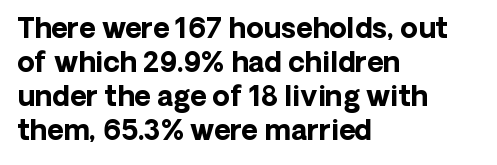
The specimen omits any rule beneath the text block's lines. This rendering employs a face without finishing strokes, i.e., a sans-serif. Posture: vertical. This is heavy type, rendered in bold. The letters sit at their default tracking, neither squeezed nor spread.
